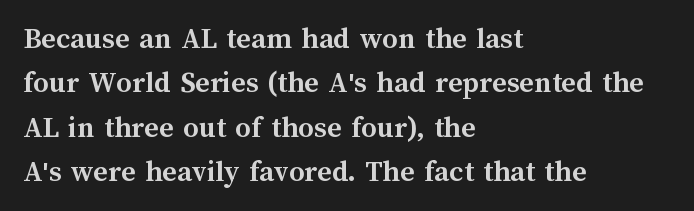
Beneath every word, the page is bare. Vertically, the passage feels balanced, rows spaced as you'd expect. The letters sit at their default tracking, neither squeezed nor spread. Stroke thickness is high; the sample reads as a true bold. If you drew a ruler down the left edge, every line would touch it.
